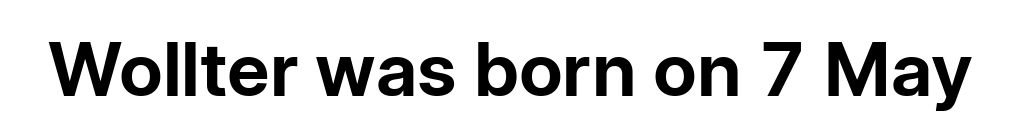
The image shows 74 px bold sans-serif type, upright; set normal letter spacing, not underlined; low stroke contrast and a medium x-height.
